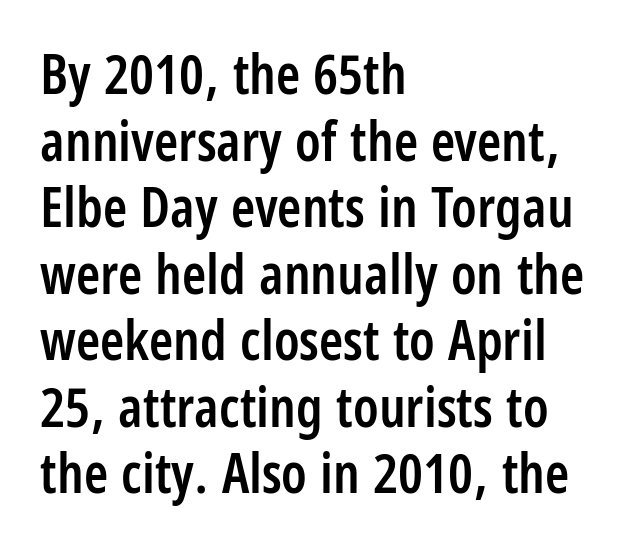
{"serif": "no", "italic": "no", "bold": "semi", "weight": "semibold", "width": "condensed", "stroke_contrast": "low", "x_height": "large", "monospaced": "no", "underline": "no", "align": "left", "line_spacing_ratio": 1.21, "letter_spacing": "normal", "letter_spacing_em": 0.0, "glyph_px": 55}
